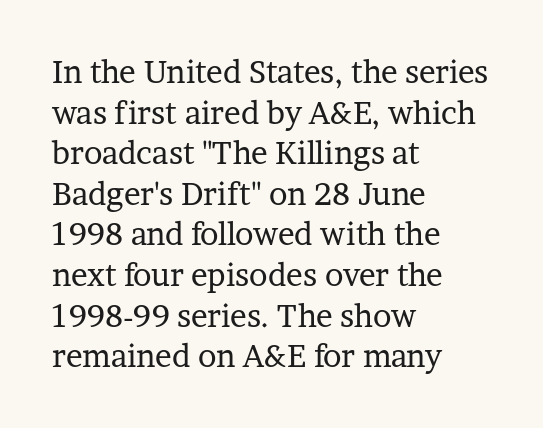
The image shows 31 px regular-weight serif type, upright; set left-aligned, normal line spacing (1.31x), normal letter spacing, not underlined; low stroke contrast and a medium x-height.
